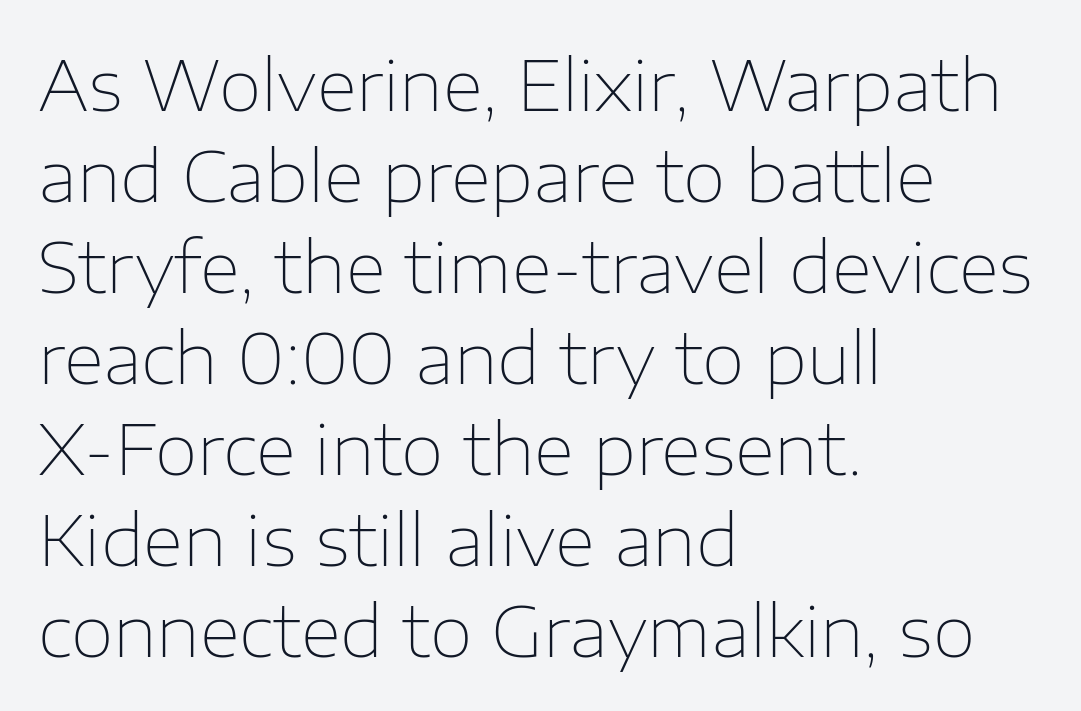
{"serif": "no", "italic": "no", "bold": "no", "weight": "thin", "width": "normal", "stroke_contrast": "low", "x_height": "medium", "monospaced": "no", "underline": "no", "align": "left", "line_spacing": "normal", "line_spacing_ratio": 1.3, "letter_spacing": "normal", "letter_spacing_em": 0.0, "glyph_px": 70}
